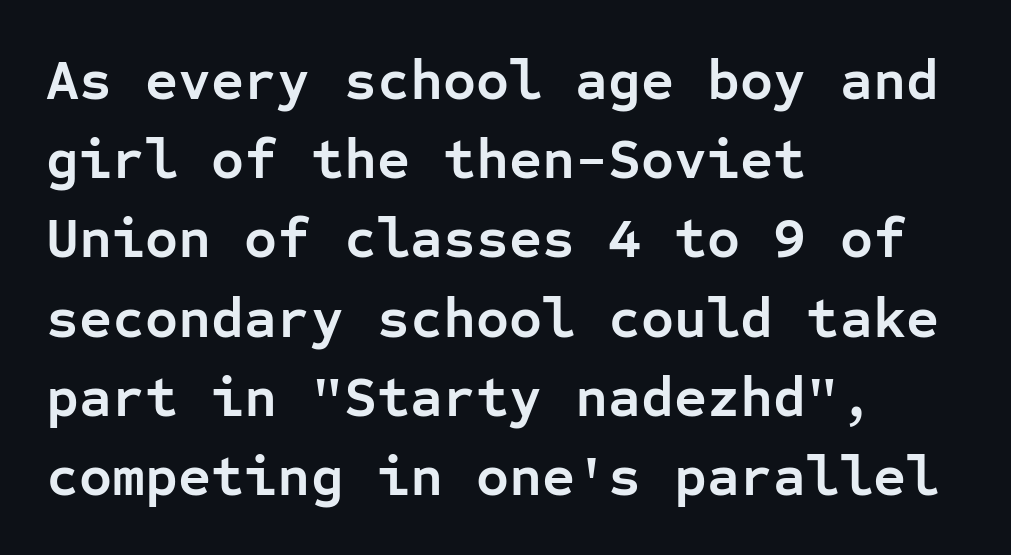
Reading down the block, your eye returns to a fixed left position each line. Ordinary non-slanted type is in use. Underlining? Definitely not there. Evenly set lines give the paragraph a standard silhouette.
